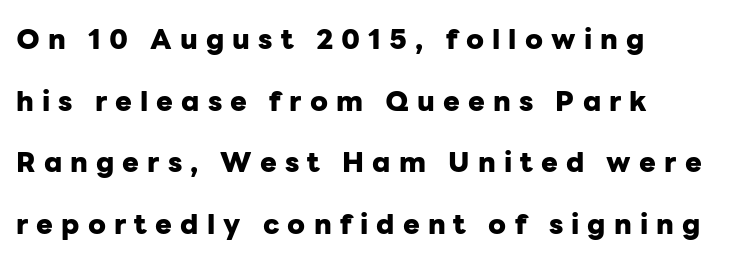
The image shows 28 px heavy sans-serif type, upright; set left-aligned, loose line spacing (2.2x), unusually wide letter spacing (+0.29 em), not underlined; low stroke contrast and a medium x-height.
